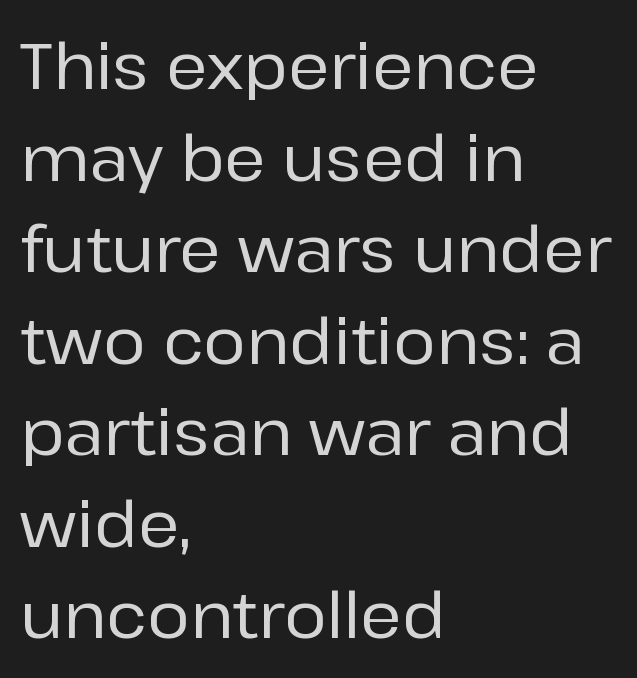
Q: Is the text italic (slanted)? A: No, it is upright.
Q: Is the typeface a serif or a sans-serif typeface? A: Sans-serif.
Q: Is the text underlined? A: No.
Q: How is the paragraph aligned? A: Left-aligned.
Q: Is the spacing between letters normal or unusually wide? A: Normal.
Q: Is the spacing between lines tight, normal or loose? A: Normal.
Q: Width (condensed, normal, or wide)? A: Normal.
Q: Stroke contrast? A: Low.
Q: x-height? A: Medium.
Q: Monospaced? A: No.
